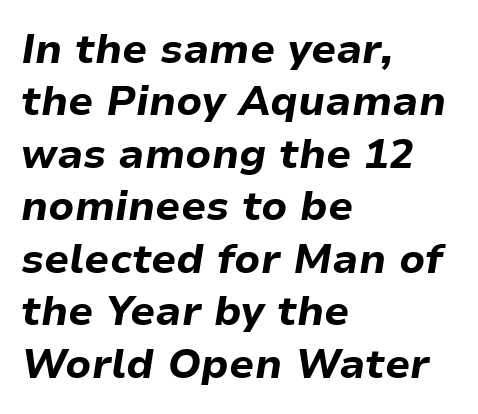
{"italic": "yes", "lean": "right", "slant_degrees": 9, "bold": "yes", "weight": "bold", "width": "normal", "stroke_contrast": "low", "x_height": "medium", "monospaced": "no", "underline": "no", "align": "left", "line_spacing": "normal", "line_spacing_ratio": 1.28, "letter_spacing": "normal", "letter_spacing_em": 0.0, "glyph_px": 41}
